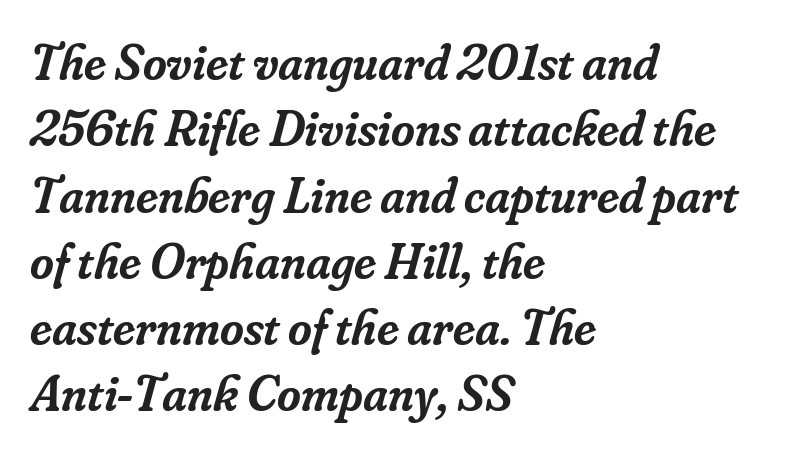
The axis of the letterforms is tilted away from vertical. The words here are not underlined. Observe the serifs anchoring each vertical stroke in this sample. This is the in-between weight designers call semibold or demi.
